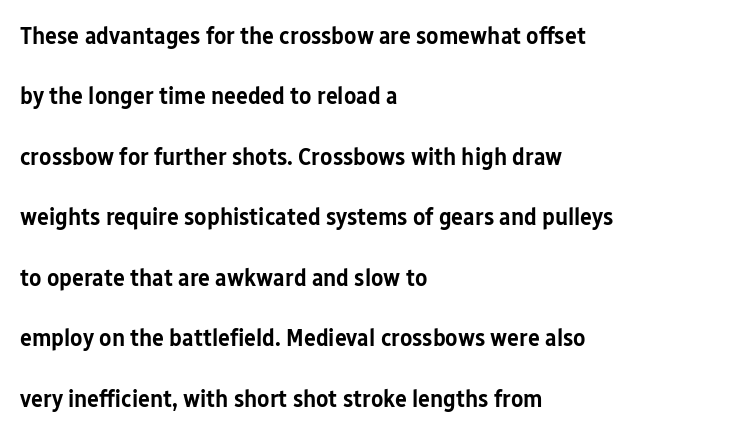
The image shows 25 px text type, upright; set left-aligned, loose line spacing (2.42x), normal letter spacing, not underlined.
